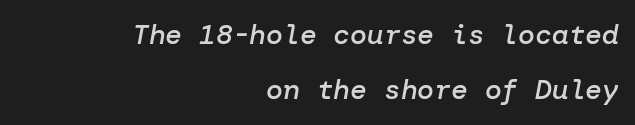
The image shows 28 px semibold type, italic (leaning right); set right-aligned, loose line spacing (1.97x), normal letter spacing, not underlined; low stroke contrast and a medium x-height.
